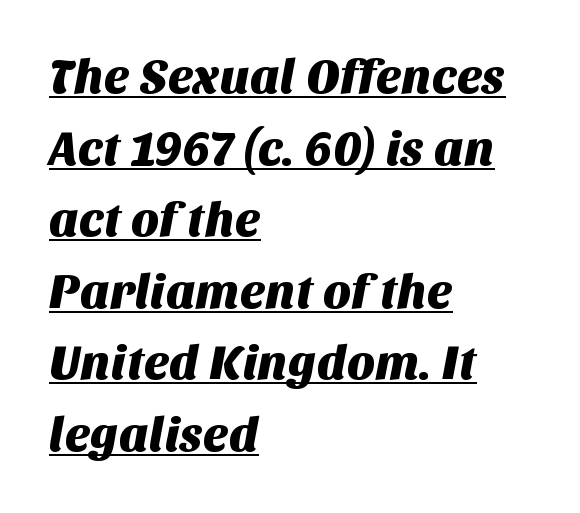
Q: Is the typeface a serif or a sans-serif typeface? A: Sans-serif.
Q: Is the text underlined? A: Yes.
Q: How is the paragraph aligned? A: Left-aligned.
Q: Is the spacing between letters normal or unusually wide? A: Normal.
Q: Is the spacing between lines tight, normal or loose? A: Normal.
Q: Width (condensed, normal, or wide)? A: Normal.
Q: Stroke contrast? A: Medium.
Q: x-height? A: Large.
Q: Monospaced? A: No.
